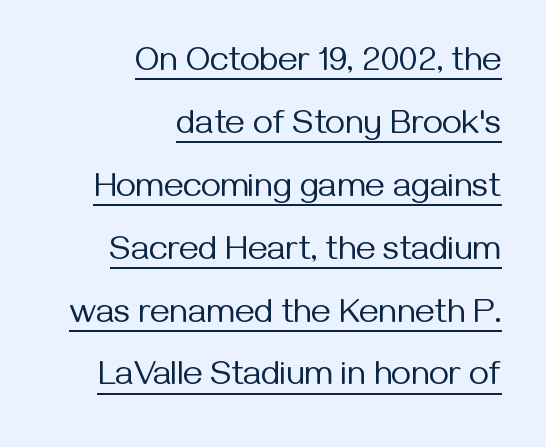
{"serif": "no", "italic": "no", "bold": "no", "weight": "regular", "width": "normal", "stroke_contrast": "medium", "x_height": "medium", "monospaced": "no", "underline": "yes", "align": "right", "line_spacing_ratio": 1.85, "letter_spacing": "normal", "letter_spacing_em": 0.0, "glyph_px": 34}
